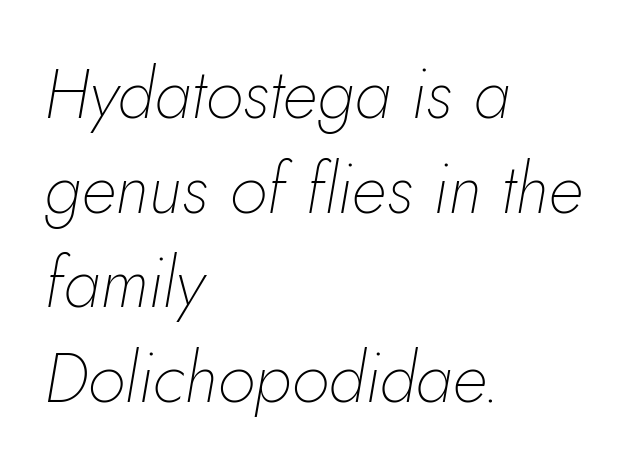
The image shows 69 px thin type, italic (leaning right); set left-aligned, normal line spacing (1.37x), normal letter spacing, not underlined; low stroke contrast and a small x-height.
